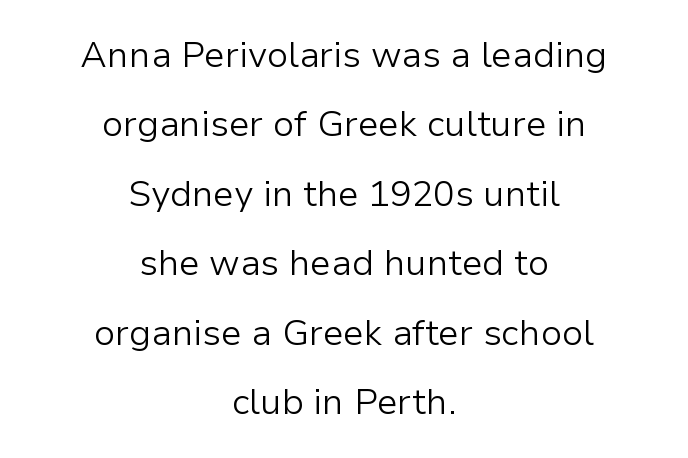
{"serif": "no", "italic": "no", "bold": "no", "weight": "light", "width": "normal", "stroke_contrast": "low", "x_height": "medium", "monospaced": "no", "underline": "no", "align": "center", "line_spacing": "loose", "line_spacing_ratio": 1.93, "letter_spacing": "normal", "letter_spacing_em": 0.0, "glyph_px": 36}
